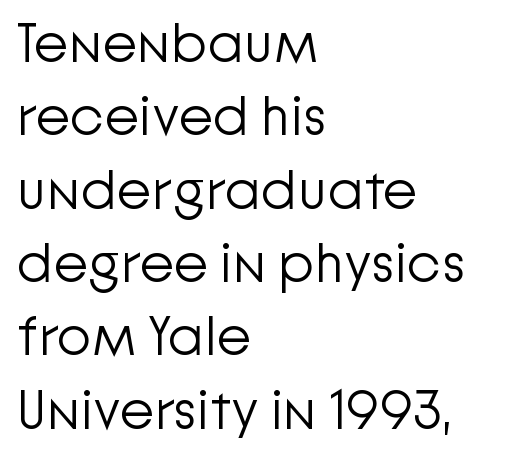
{"serif": "no", "italic": "no", "bold": "no", "weight": "light", "width": "normal", "stroke_contrast": "low", "x_height": "medium", "monospaced": "no", "underline": "no", "align": "left", "line_spacing": "normal", "line_spacing_ratio": 1.31, "letter_spacing": "normal", "letter_spacing_em": 0.0, "glyph_px": 56}
